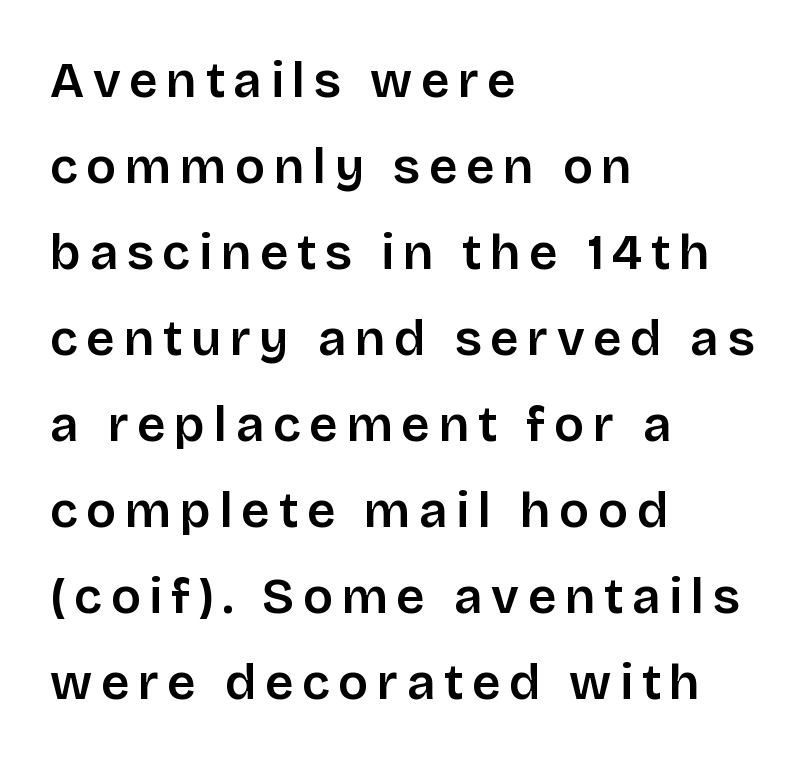
Unlike a traditional serif, this face leaves its strokes unadorned. The rendering uses natural spacing where letterforms have individual widths. Reading down the block, your eye returns to a fixed left position each line. The gap between lines stays unmarked.
